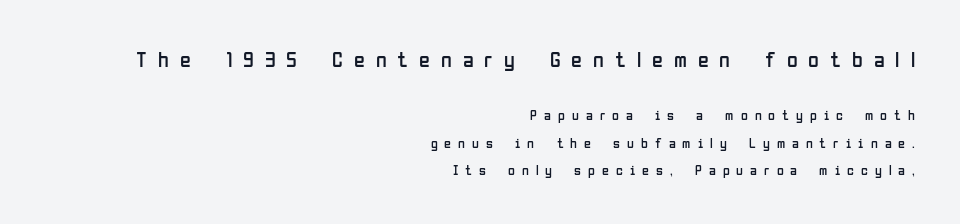
{"italic": "no", "bold": "no", "underline": "no", "align": "right", "line_spacing": "loose", "line_spacing_ratio": 1.97, "letter_spacing": "wide", "letter_spacing_em": 0.5, "larger_block": "first", "size_ratio": 1.57, "glyph_px": 22}
